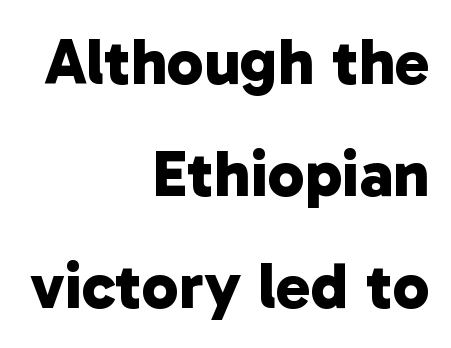
The image shows 66 px bold sans-serif type; set right-aligned, normal line spacing (1.7x), normal letter spacing, not underlined; low stroke contrast and a medium x-height.
